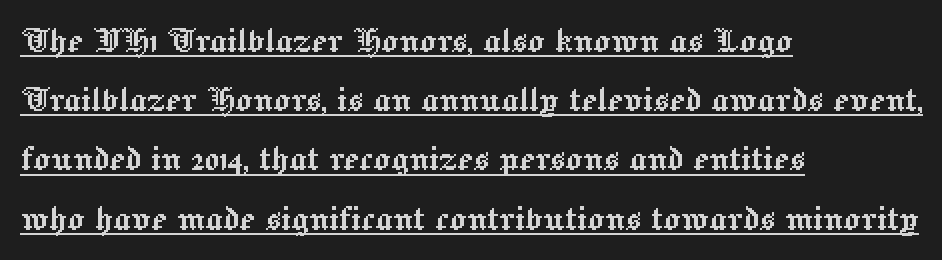
{"italic": "no", "width": "normal", "x_height": "medium", "monospaced": "no", "underline": "yes", "align": "left", "line_spacing": "normal", "line_spacing_ratio": 1.41, "letter_spacing": "normal", "letter_spacing_em": 0.0, "glyph_px": 42}
